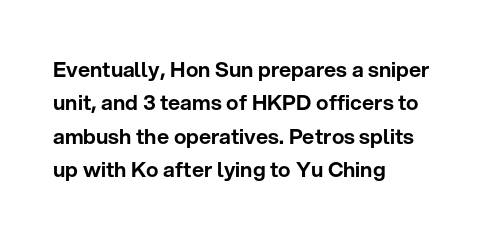
Nobody drew a line under any word here. A student would call this left alignment; a typographer would say flush left, rag right. Rendered with straight, roman letterforms. In terms of leading, this rendering sits right in the middle. Characters follow at the spacing the type designer built in.
